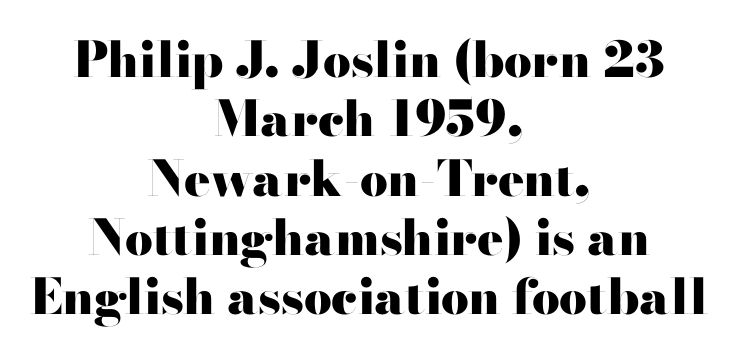
Q: Is the text bold? A: Yes.
Q: Is the text italic (slanted)? A: No, it is upright.
Q: Is the typeface a serif or a sans-serif typeface? A: Sans-serif.
Q: Is the text underlined? A: No.
Q: How is the paragraph aligned? A: Centered.
Q: Is the spacing between letters normal or unusually wide? A: Normal.
Q: Width (condensed, normal, or wide)? A: Wide.
Q: Stroke contrast? A: High.
Q: x-height? A: Small.
Q: Monospaced? A: No.
